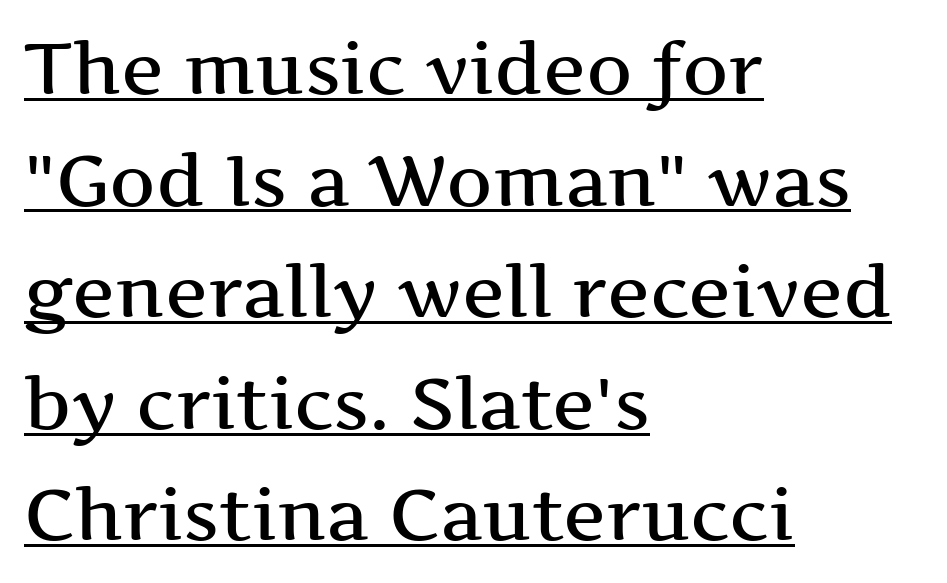
Q: Is the text italic (slanted)? A: No, it is upright.
Q: Is the typeface a serif or a sans-serif typeface? A: Serif.
Q: Is the text underlined? A: Yes.
Q: How is the paragraph aligned? A: Left-aligned.
Q: Is the spacing between letters normal or unusually wide? A: Normal.
Q: Is the spacing between lines tight, normal or loose? A: Normal.
Q: Width (condensed, normal, or wide)? A: Wide.
Q: Stroke contrast? A: Medium.
Q: x-height? A: Medium.
Q: Monospaced? A: No.
